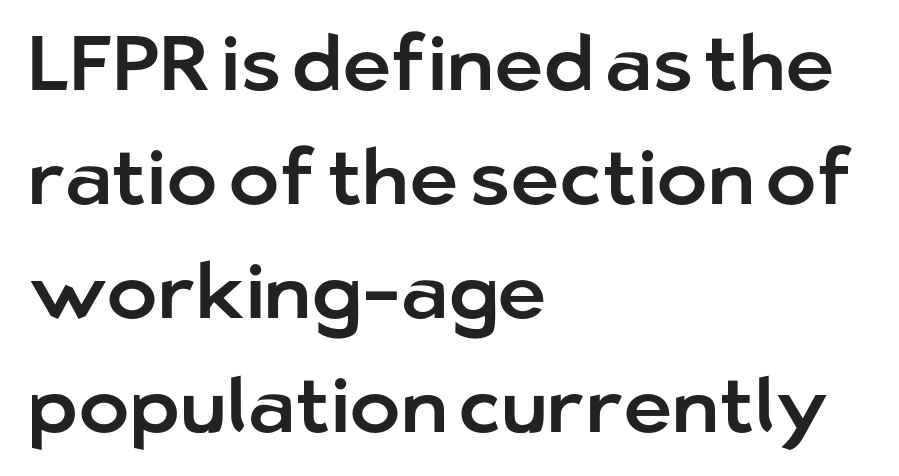
Every character sits straight up, as roman type does. Leading: standard. A classic flush-left, rag-right setting is used for this passage. No feet cap the strokes, marking this as sans-serif type. The letters sit at their default tracking, neither squeezed nor spread.
